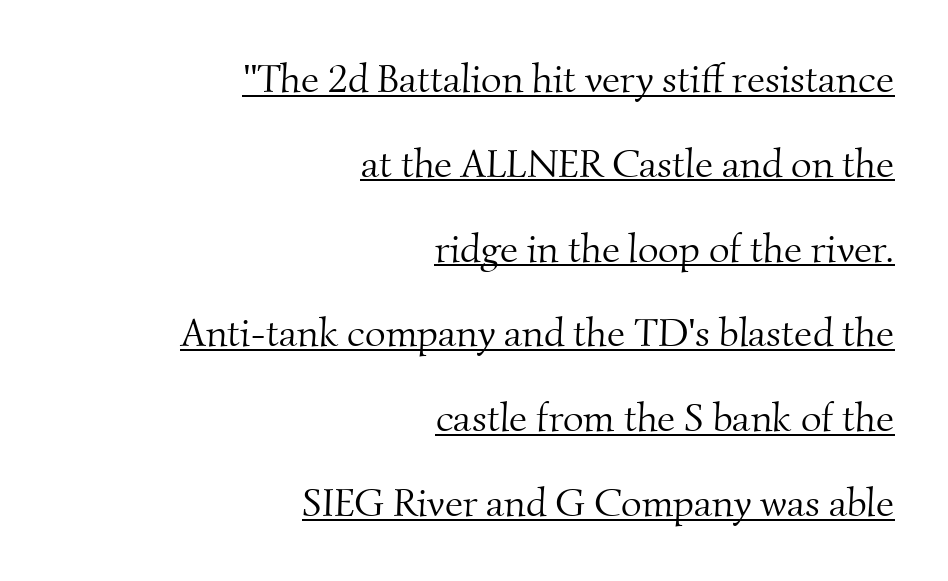
Q: Is the text bold? A: No.
Q: Is the typeface a serif or a sans-serif typeface? A: Serif.
Q: Is the text underlined? A: Yes.
Q: How is the paragraph aligned? A: Right-aligned.
Q: Is the spacing between letters normal or unusually wide? A: Normal.
Q: Is the spacing between lines tight, normal or loose? A: Loose.
Q: Width (condensed, normal, or wide)? A: Normal.
Q: Stroke contrast? A: Medium.
Q: x-height? A: Small.
Q: Monospaced? A: No.
